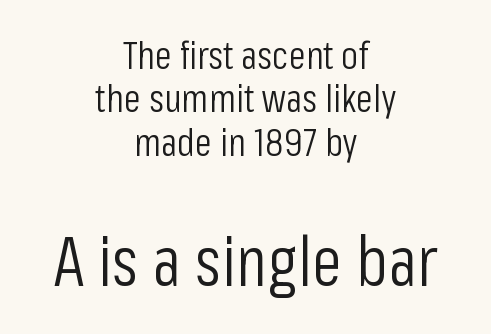
{"serif": "no", "italic": "no", "bold": "no", "weight": "light", "width": "condensed", "stroke_contrast": "low", "x_height": "medium", "monospaced": "no", "underline": "no", "align": "center", "line_spacing": "tight", "line_spacing_ratio": 1.11, "letter_spacing": "normal", "letter_spacing_em": 0.0, "larger_block": "second", "size_ratio": 1.77, "glyph_px": 69}
